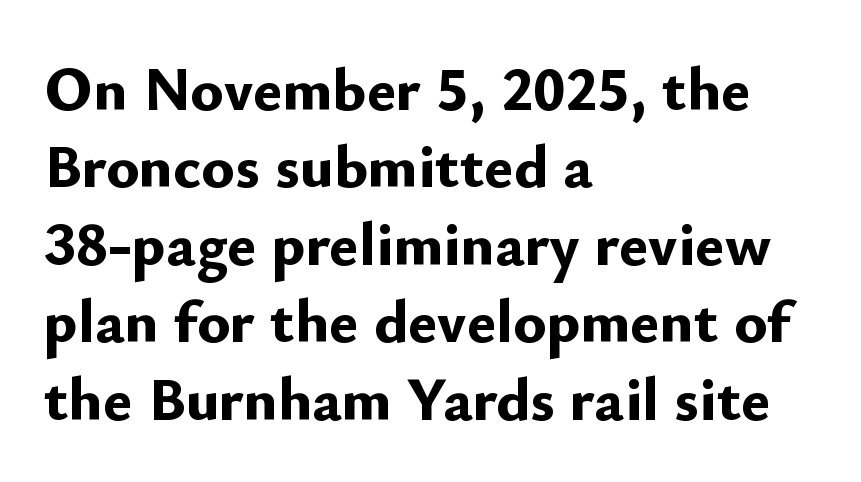
{"serif": "no", "italic": "no", "bold": "yes", "weight": "bold", "width": "normal", "stroke_contrast": "low", "x_height": "small", "monospaced": "no", "underline": "no", "align": "left", "line_spacing": "normal", "line_spacing_ratio": 1.25, "letter_spacing": "normal", "letter_spacing_em": 0.0, "glyph_px": 62}
